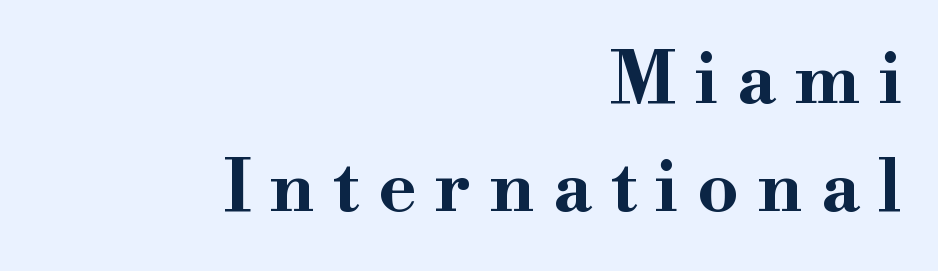
The image shows 72 px bold, wide serif type, upright; set right-aligned, normal line spacing (1.5x), unusually wide letter spacing (+0.26 em), not underlined; high stroke contrast and a small x-height.
